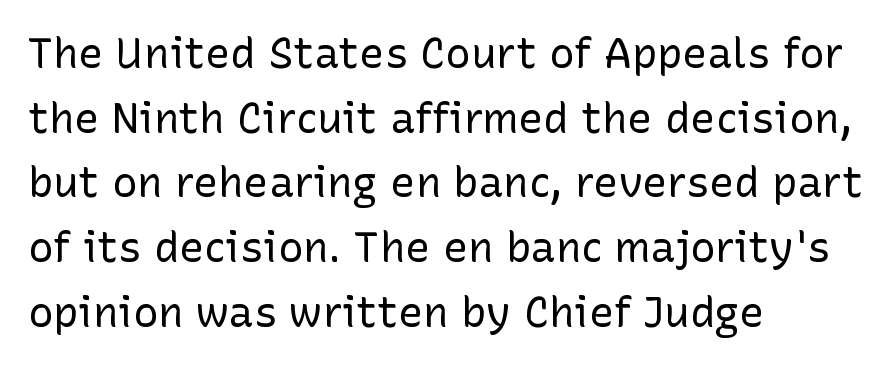
{"serif": "no", "italic": "no", "bold": "no", "weight": "regular", "width": "normal", "stroke_contrast": "low", "x_height": "medium", "monospaced": "no", "underline": "no", "align": "left", "line_spacing": "normal", "line_spacing_ratio": 1.54, "letter_spacing": "normal", "letter_spacing_em": 0.0, "glyph_px": 42}
